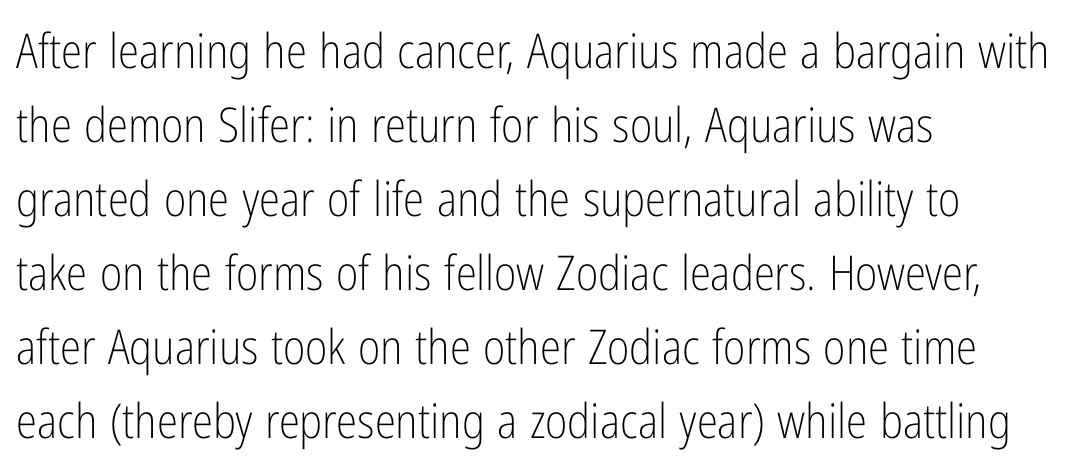
Letters have the restrained weight of plain body copy at most. The leading is moderate, giving the passage an even texture. Honestly, the letter spacing is just normal — you wouldn't notice it. If you drew a line through each stem, it would be perfectly vertical.
